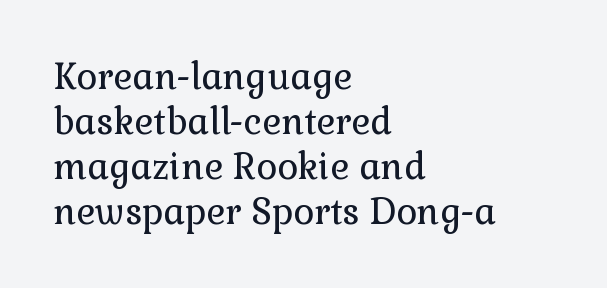
Q: Is the text bold? A: No.
Q: Is the text italic (slanted)? A: No, it is upright.
Q: Is the typeface a serif or a sans-serif typeface? A: Serif.
Q: Is the text underlined? A: No.
Q: How is the paragraph aligned? A: Left-aligned.
Q: Is the spacing between letters normal or unusually wide? A: Normal.
Q: Is the spacing between lines tight, normal or loose? A: Normal.
Q: Width (condensed, normal, or wide)? A: Normal.
Q: Stroke contrast? A: Low.
Q: x-height? A: Medium.
Q: Monospaced? A: No.
